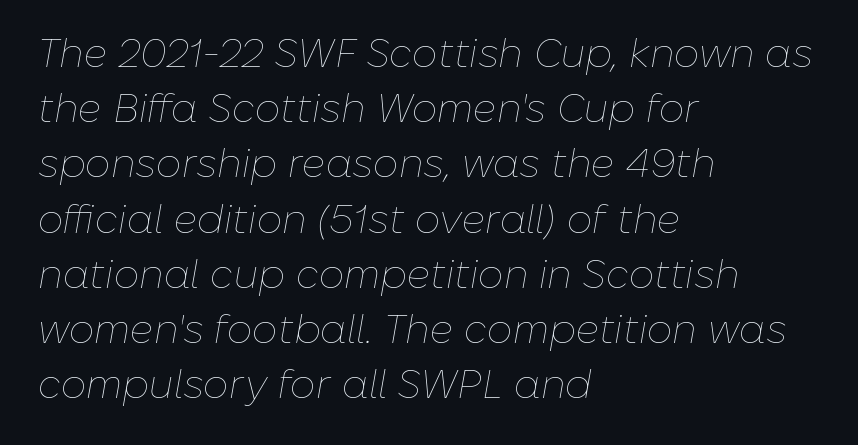
The rendering uses natural spacing where letterforms have individual widths. Slanted lettering throughout. Leading matches the norm, producing a regular column. The lines in this sample share a left origin and differ only in where they stop. Stroke mass is kept to a normal reading level or below. The passage shown has conventional tracking throughout.
